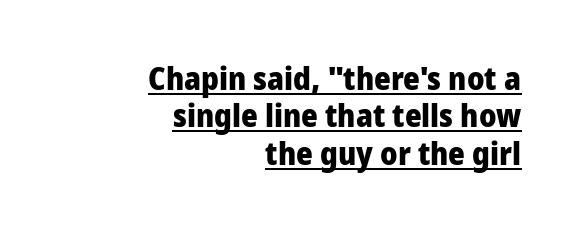
This is the regular roman posture of the typeface. The letters advance in unequal steps, a hallmark of proportional type. What weight is shown? A full bold with thick strokes. You can tell from the bare stems that sans-serif type was used. These characters rest on top of a visible drawn line.
